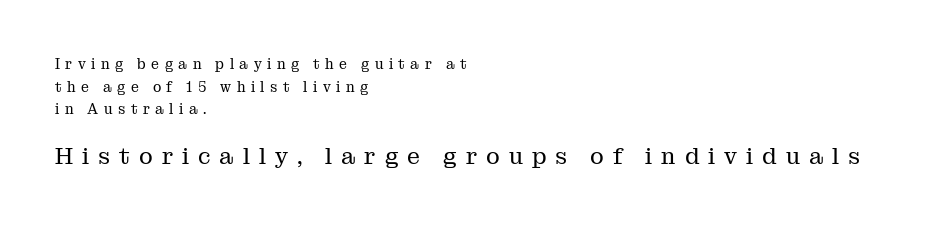
Each word looks stretched out because of the extra space between its letters. Underline: absent. Stems here are at most as thick as an everyday book face. Is the lower block the larger one? Yes — the lower block carries the bigger type.
